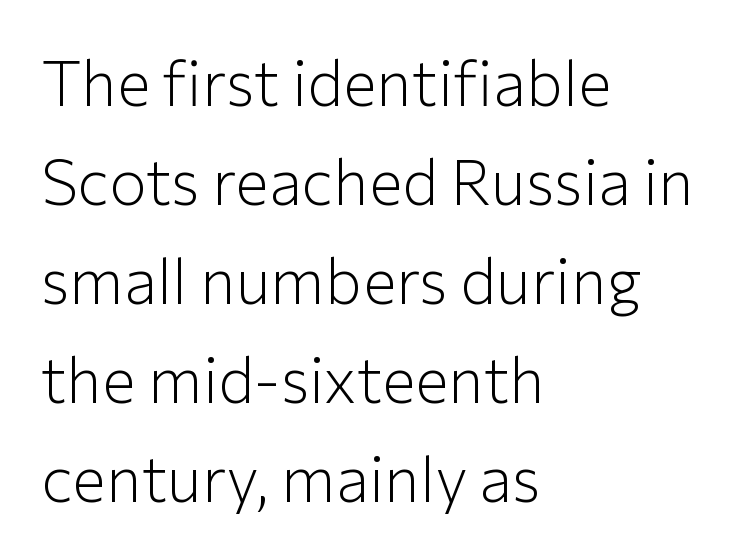
{"serif": "no", "italic": "no", "bold": "no", "weight": "light", "width": "normal", "stroke_contrast": "low", "x_height": "medium", "monospaced": "no", "underline": "no", "align": "left", "line_spacing": "normal", "line_spacing_ratio": 1.57, "letter_spacing": "normal", "letter_spacing_em": 0.0, "glyph_px": 63}
